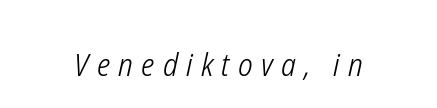
Italic? Definitely — the glyphs are oblique. Character widths vary here, with narrow letters taking less room than wide ones. The words here are not underlined. The strokes are not fattened; the text isn't bold. Spacing between characters has been opened up far beyond the box default.
